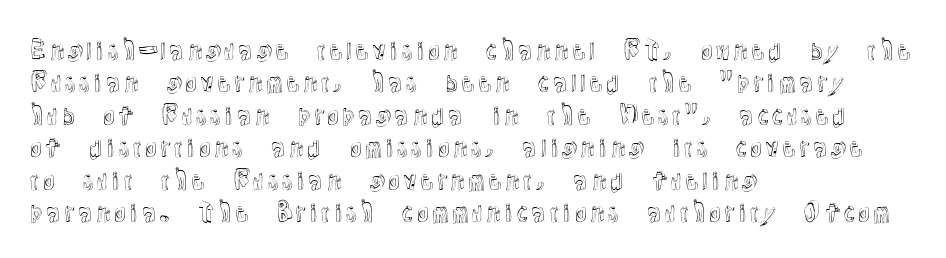
The image shows 25 px text type, upright; set left-aligned, normal line spacing (1.3x), normal letter spacing, not underlined.
